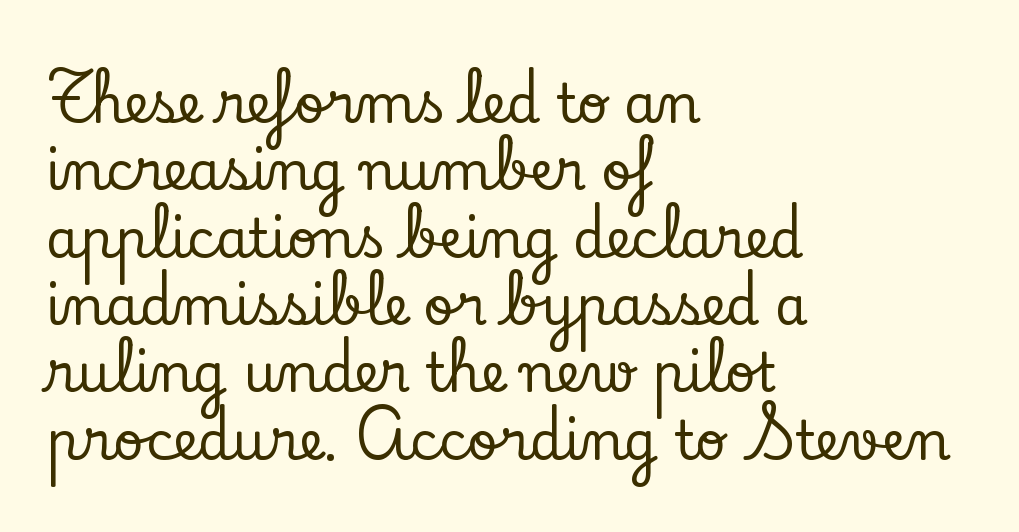
{"serif": "yes", "italic": "no", "width": "normal", "stroke_contrast": "low", "x_height": "small", "monospaced": "no", "underline": "no", "align": "left", "line_spacing": "normal", "line_spacing_ratio": 1.27, "letter_spacing": "normal", "letter_spacing_em": 0.0, "glyph_px": 53}
